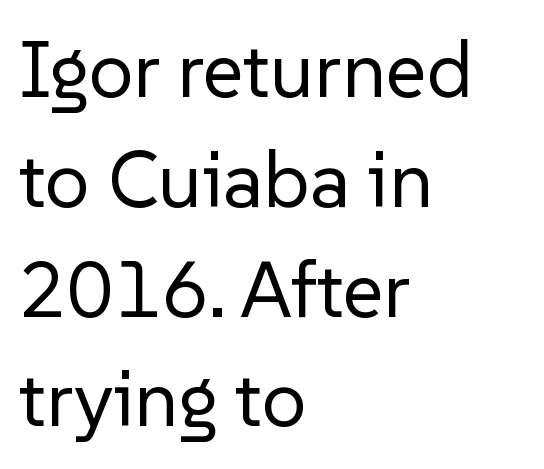
The image shows 79 px regular-weight sans-serif type, upright; set left-aligned, normal line spacing (1.39x), normal letter spacing, not underlined; low stroke contrast and a medium x-height.
